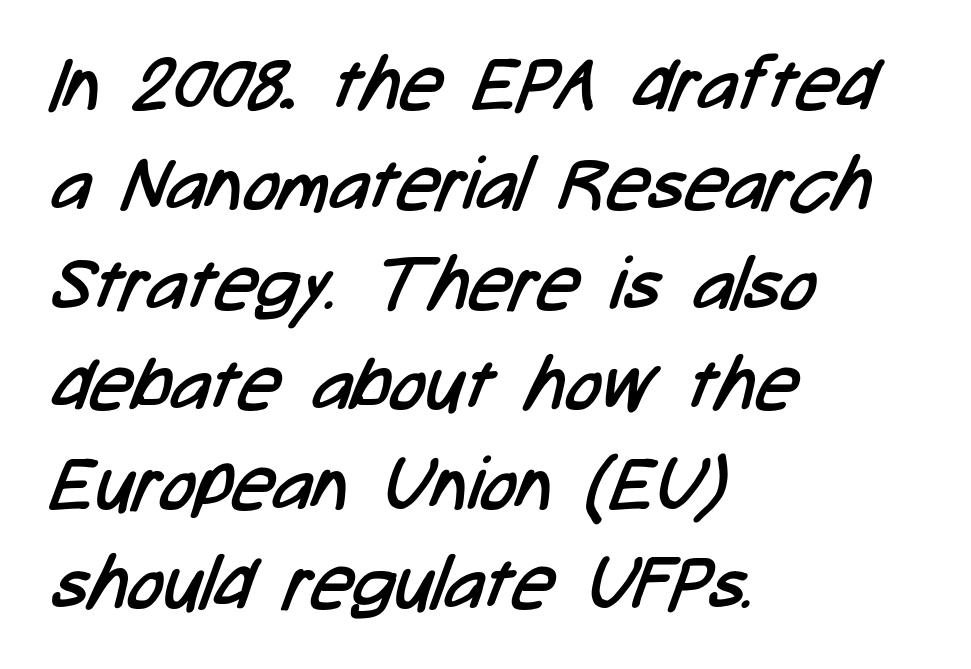
Q: Is the text bold? A: No.
Q: Is the typeface a serif or a sans-serif typeface? A: Sans-serif.
Q: Is the text underlined? A: No.
Q: How is the paragraph aligned? A: Left-aligned.
Q: Is the spacing between letters normal or unusually wide? A: Normal.
Q: Is the spacing between lines tight, normal or loose? A: Normal.
Q: Width (condensed, normal, or wide)? A: Condensed.
Q: Stroke contrast? A: Low.
Q: x-height? A: Medium.
Q: Monospaced? A: No.
